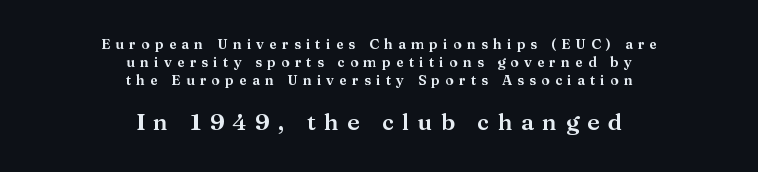
The image shows 23 px text type, upright; set centered, normal line spacing (1.28x), unusually wide letter spacing (+0.37 em), not underlined; the second (bottom) block is 1.64x larger.
